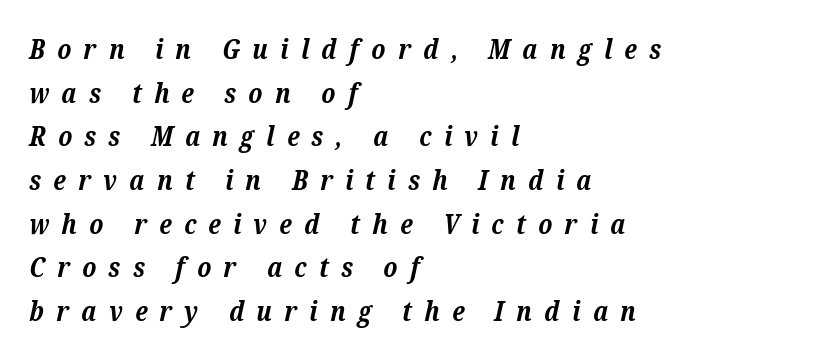
Q: Is the text bold? A: Yes.
Q: Is the text italic (slanted)? A: Yes, it leans right by about 12 degrees.
Q: Is the typeface a serif or a sans-serif typeface? A: Serif.
Q: Is the text underlined? A: No.
Q: How is the paragraph aligned? A: Left-aligned.
Q: Is the spacing between letters normal or unusually wide? A: Unusually wide.
Q: Is the spacing between lines tight, normal or loose? A: Normal.
Q: Width (condensed, normal, or wide)? A: Normal.
Q: Stroke contrast? A: Low.
Q: x-height? A: Medium.
Q: Monospaced? A: No.
